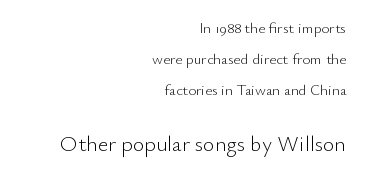
Q: Is the text bold? A: No.
Q: Is the text italic (slanted)? A: No, it is upright.
Q: Is the text underlined? A: No.
Q: How is the paragraph aligned? A: Right-aligned.
Q: Is the spacing between letters normal or unusually wide? A: Normal.
Q: Is the spacing between lines tight, normal or loose? A: Loose.
Q: Which block of text is set in a larger size, the first (top) or the second (bottom)? A: The second (bottom) one.
